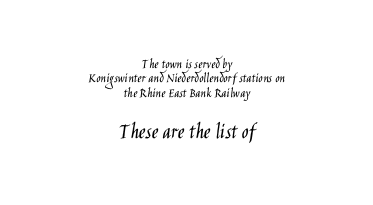
The image shows 23 px text type; set centered, tight line spacing (1.03x), normal letter spacing, not underlined; the second (bottom) block is 1.64x larger.
